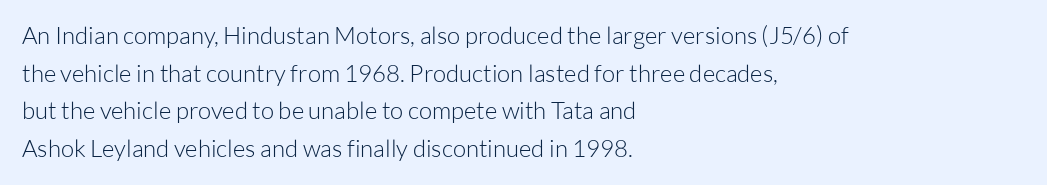
The image shows 24 px text type, upright; set left-aligned, normal line spacing (1.57x), normal letter spacing, not underlined.
